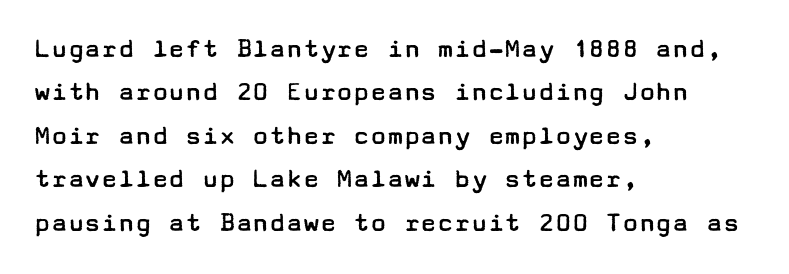
Glyph-to-glyph distance matches everyday printed text. The weight tops out at a normal text grade. This sample uses an upright cut, with every glyph sitting square on the baseline. Short and long lines alike share a common starting point at left. Underline: absent. Serifs: no, the terminals of the letterforms are clean.
